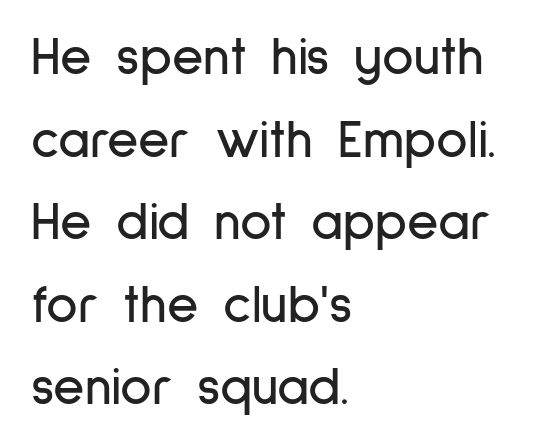
The lines are quadded left. Type without underlining. Are there feet on the stems? There aren't — it's a sans. Caption: standard tracking, unaltered. A typesetter would call this proportional, since set widths differ per character.
